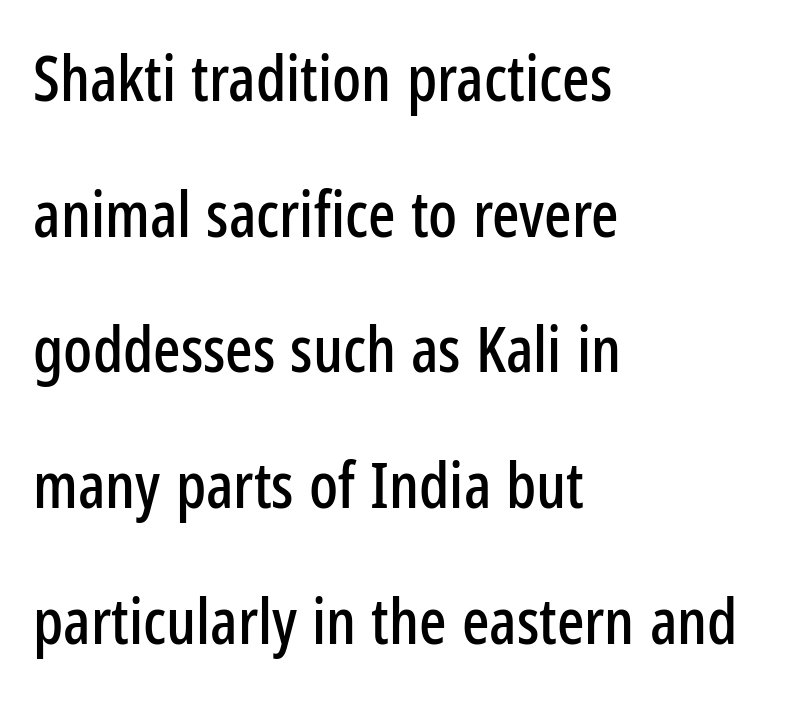
The image shows 64 px condensed sans-serif type, upright; set left-aligned, loose line spacing (2.12x), normal letter spacing, not underlined; low stroke contrast and a medium x-height.
